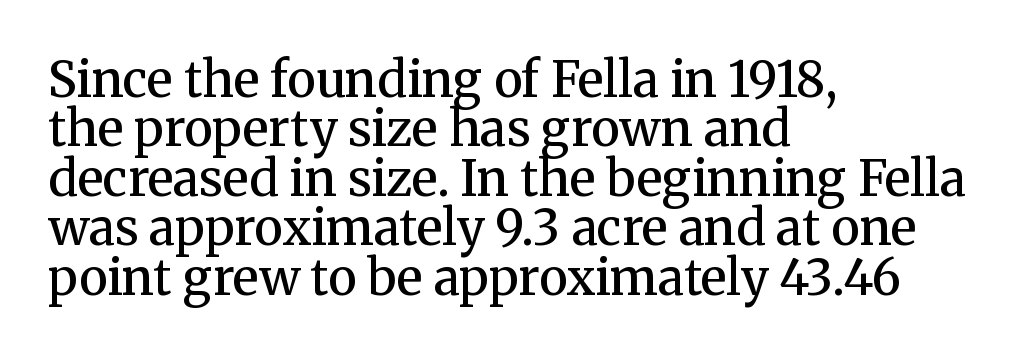
You could barely slide anything between these rows. Honestly, there is no underline to notice here at all. Serif or sans? Serif — the stroke terminals have little feet. Is the block centered? No — it sits flush against the left margin.
